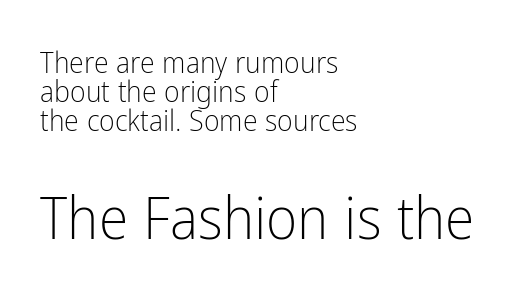
The image shows 60 px light, condensed sans-serif type, upright; set left-aligned, tight line spacing (0.96x), normal letter spacing, not underlined; the second (bottom) block is 2.0x larger; low stroke contrast and a medium x-height.
